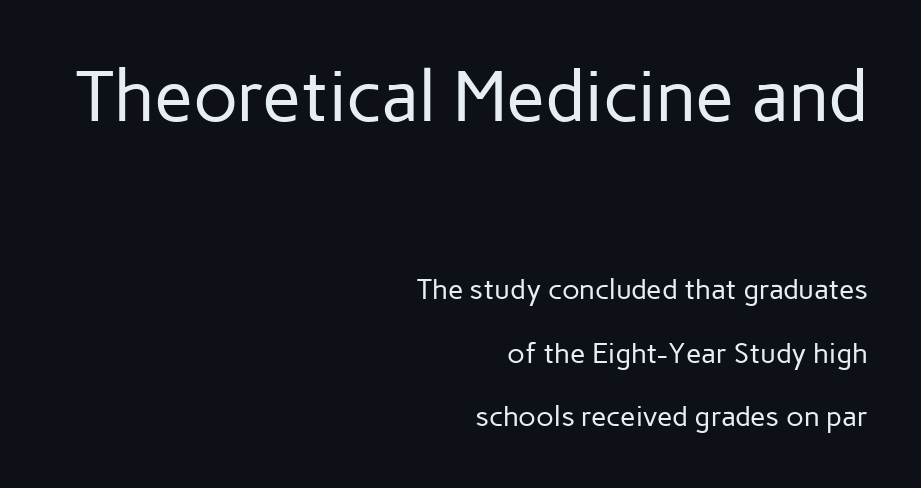
{"serif": "no", "italic": "no", "bold": "no", "weight": "regular", "width": "normal", "stroke_contrast": "low", "x_height": "medium", "monospaced": "no", "underline": "no", "align": "right", "line_spacing": "loose", "line_spacing_ratio": 2.28, "letter_spacing": "normal", "letter_spacing_em": 0.0, "larger_block": "first", "size_ratio": 2.54, "glyph_px": 71}
